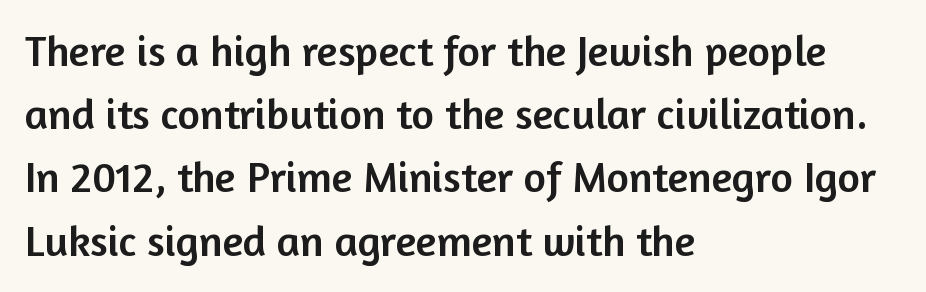
Character widths vary here, with narrow letters taking less room than wide ones. Just letters on the line, the space beneath them empty. Teacher's note: observe the even left margin — that is flush-left alignment. Type style note: lacks serifs. How would I describe the line gaps? Plain and ordinary.
